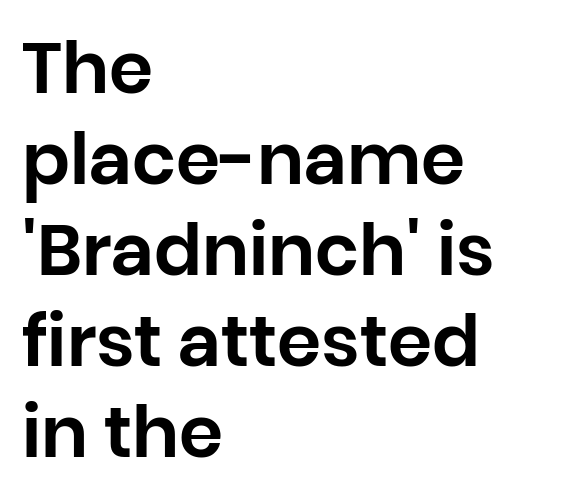
A typesetter would call this proportional, since set widths differ per character. Nope, not italic — everything's standing straight. These lines are set flush left with a ragged right edge. Serif or sans? Sans — the stroke terminals are bare. Quick note: underline off.
